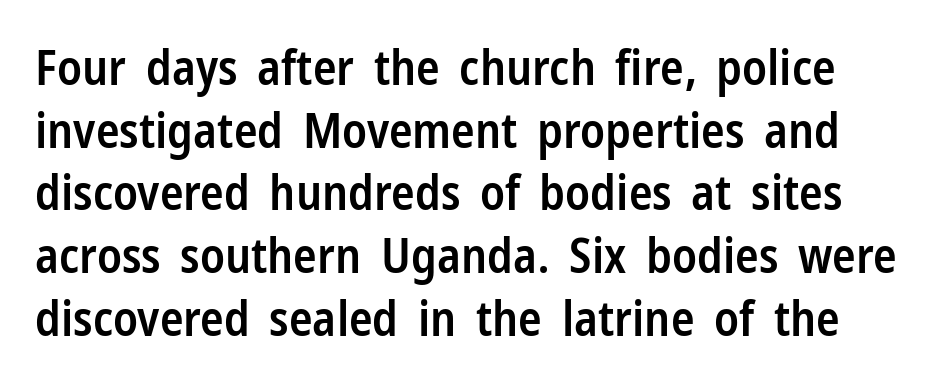
Spacing verdict: proportional, widths tailored to each character. Designer's note — italics off, roman on. The rendering keeps characters at their native spacing. Lines of text with bare space underneath. Each letter's strokes conclude bluntly, with no projecting serifs.
